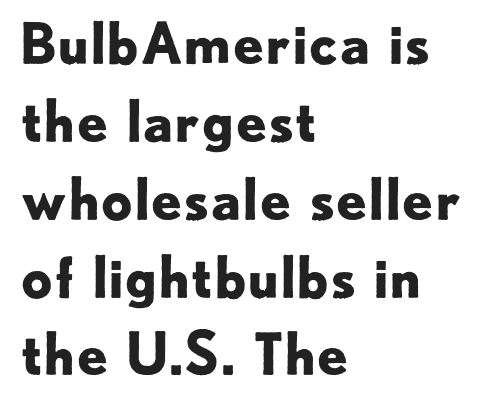
The image shows 56 px bold sans-serif type, upright; set left-aligned, normal line spacing (1.39x), normal letter spacing, not underlined; low stroke contrast and a small x-height.
